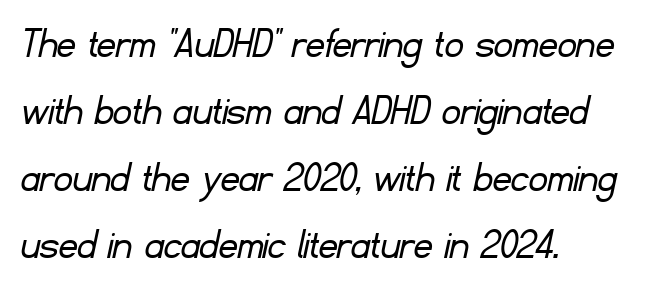
{"serif": "no", "bold": "no", "weight": "light", "width": "normal", "stroke_contrast": "low", "x_height": "small", "monospaced": "no", "underline": "no", "align": "left", "line_spacing": "normal", "line_spacing_ratio": 1.46, "letter_spacing": "normal", "letter_spacing_em": 0.0, "glyph_px": 46}
